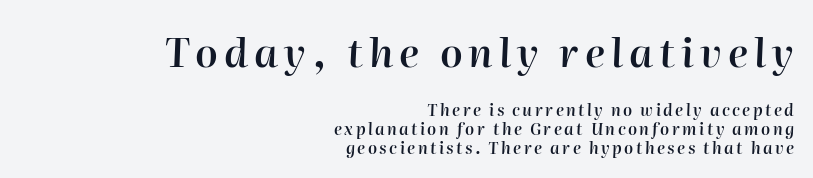
{"italic": "yes", "lean": "right", "slant_degrees": 2, "bold": "semi", "weight": "semibold", "width": "normal", "stroke_contrast": "high", "x_height": "medium", "monospaced": "no", "underline": "no", "align": "right", "line_spacing_ratio": 1.16, "larger_block": "first", "size_ratio": 2.5, "glyph_px": 40}
